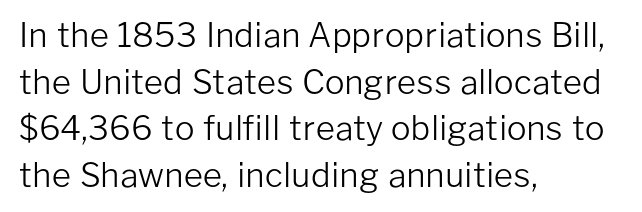
The image shows 33 px light sans-serif type, upright; set left-aligned, normal line spacing (1.41x), normal letter spacing, not underlined; low stroke contrast and a medium x-height.
